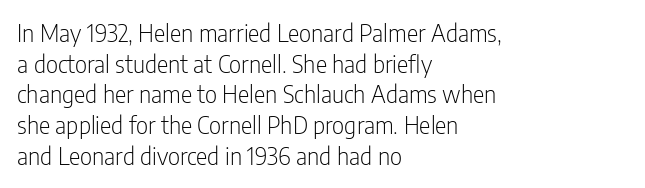
Is the type heavy? It reads as light-to-regular instead. Leftover space on each line is placed entirely after the last word. Characters follow at the spacing the type designer built in. The passage shown stacks its lines at a standard gap.
